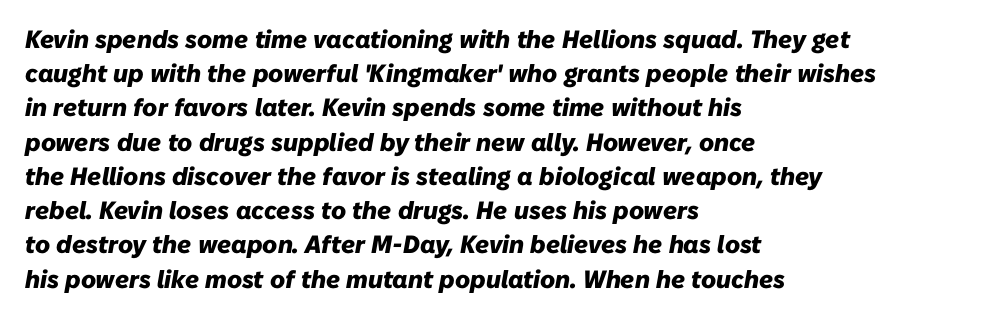
One glance says typical: line gaps are just what's usual. In CSS terms this would be text-align: left. What stands out about the letter spacing? Nothing — it is the standard amount. Underlining? Definitely not there. Tall strokes in this sample are angled rather than plumb. Is the type bold? Yes — the strokes are clearly thick and heavy.
